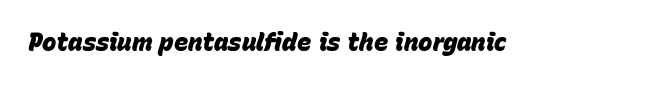
The zone under the glyphs is completely vacant. The font is running at its bold setting. Standard letterfit; no display-style spreading of the glyphs. Rendered with sloped, italic letterforms.
